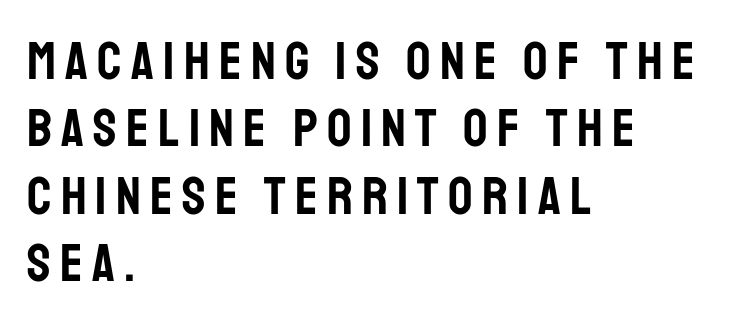
Q: Is the text italic (slanted)? A: No, it is upright.
Q: Is the typeface a serif or a sans-serif typeface? A: Sans-serif.
Q: Is the text underlined? A: No.
Q: How is the paragraph aligned? A: Left-aligned.
Q: Is the spacing between lines tight, normal or loose? A: Normal.
Q: Width (condensed, normal, or wide)? A: Condensed.
Q: Stroke contrast? A: Low.
Q: x-height? A: Large.
Q: Monospaced? A: No.
